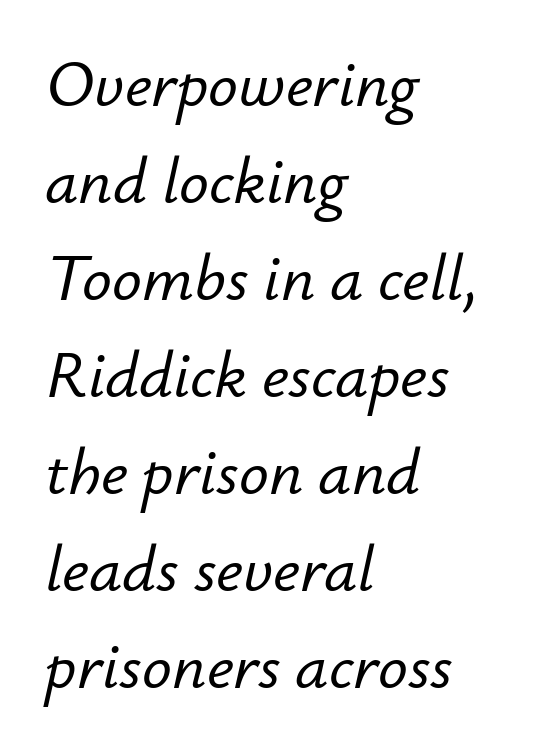
The image shows 66 px text type, italic (leaning right); set left-aligned, normal line spacing (1.47x), normal letter spacing, not underlined; low stroke contrast and a small x-height.
